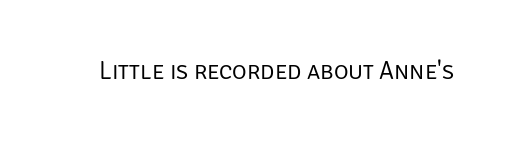
{"italic": "no", "bold": "no", "underline": "no", "letter_spacing": "normal", "letter_spacing_em": 0.0, "glyph_px": 25}
